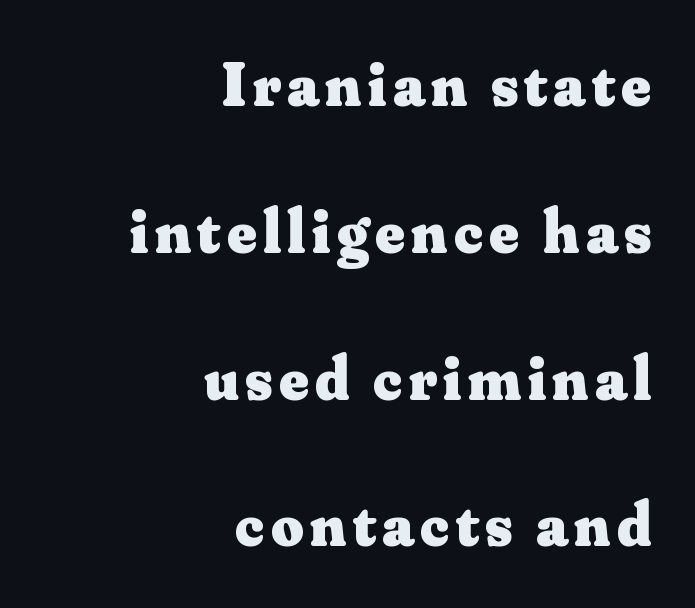
The image shows 63 px heavy serif type, upright; set right-aligned, loose line spacing (2.33x), not underlined; medium stroke contrast and a small x-height.
